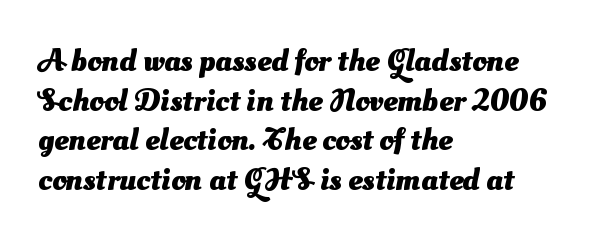
You could not count columns in this text — the font is proportionally spaced. The letters are bold, with thick, heavy strokes. Between one letter and the next there's only the usual sliver of space. Notice how the passage keeps a crisp vertical edge on the left only. Anything drawn beneath the words? Only blank space.
